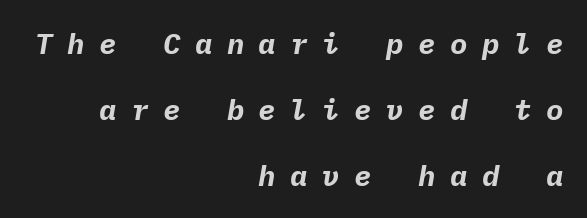
What weight is shown? A full bold with thick strokes. Monospaced: the letters line up in strict vertical columns. Style check: oblique. The rendering uses a large line-height, opening up the rows. Only glyphs here, with clear space below each row.
